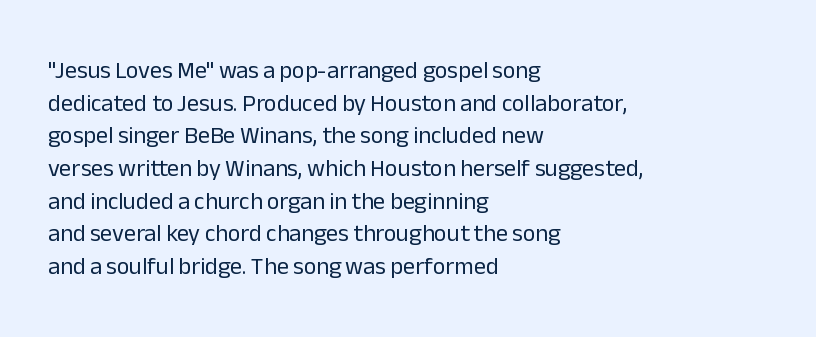
Plain, unruled lines of type. Ordinary non-slanted type is in use. Does extra space separate the letters? No, they use regular spacing. This is not heavy type; no bold has been used. These lines sit exactly where default settings would place them. Reading down the block, your eye returns to a fixed left position each line.
